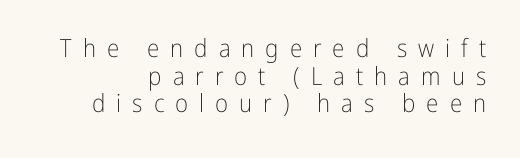
{"italic": "no", "bold": "no", "underline": "no", "align": "right", "line_spacing": "tight", "line_spacing_ratio": 1.11, "letter_spacing": "wide", "letter_spacing_em": 0.44, "glyph_px": 25}
